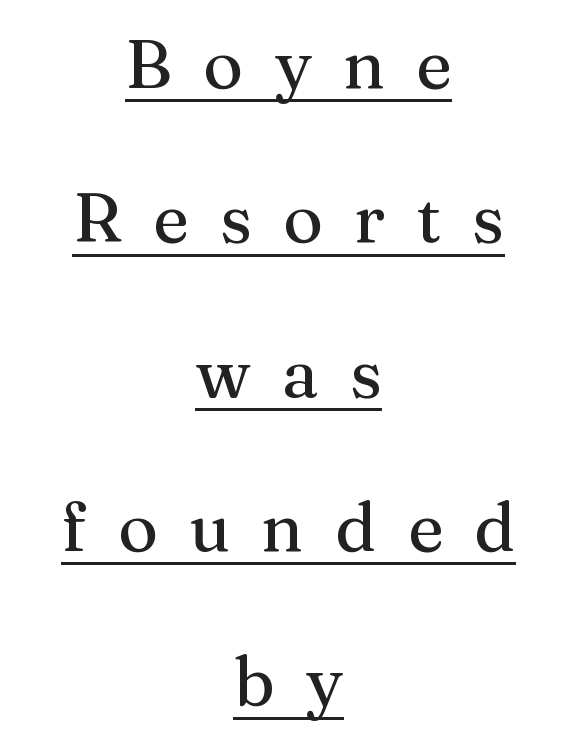
The image shows 68 px serif type, upright; set centered, loose line spacing (2.27x), unusually wide letter spacing (+0.46 em), underlined; medium stroke contrast and a medium x-height.
